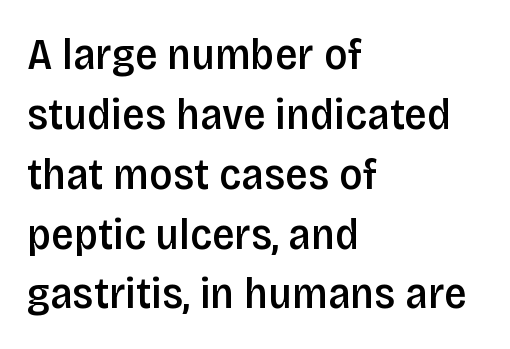
{"serif": "no", "italic": "no", "bold": "semi", "weight": "semibold", "width": "condensed", "stroke_contrast": "low", "x_height": "large", "monospaced": "no", "underline": "no", "align": "left", "line_spacing": "normal", "line_spacing_ratio": 1.33, "letter_spacing": "normal", "letter_spacing_em": 0.0, "glyph_px": 45}
